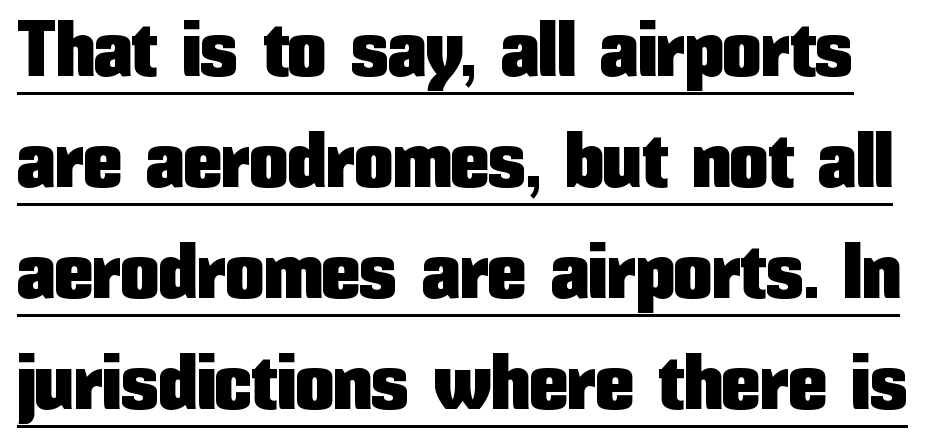
{"serif": "no", "italic": "no", "width": "condensed", "stroke_contrast": "low", "x_height": "medium", "monospaced": "no", "underline": "yes", "line_spacing": "normal", "line_spacing_ratio": 1.44, "letter_spacing": "normal", "letter_spacing_em": 0.0, "glyph_px": 77}
